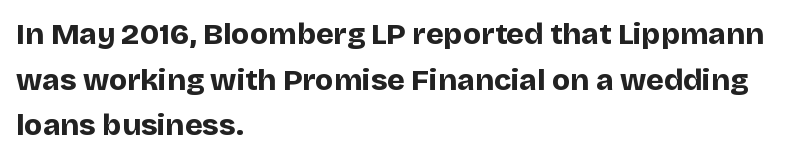
Q: Is the text bold? A: Yes.
Q: Is the text italic (slanted)? A: No, it is upright.
Q: Is the typeface a serif or a sans-serif typeface? A: Sans-serif.
Q: Is the text underlined? A: No.
Q: How is the paragraph aligned? A: Left-aligned.
Q: Is the spacing between letters normal or unusually wide? A: Normal.
Q: Is the spacing between lines tight, normal or loose? A: Normal.
Q: Width (condensed, normal, or wide)? A: Normal.
Q: Stroke contrast? A: Low.
Q: x-height? A: Large.
Q: Monospaced? A: No.
